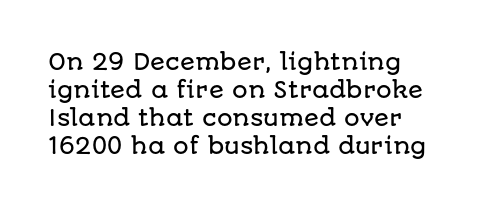
Nothing unusual about the tracking: characters are spaced as the font intends. Notice how descenders clear the ascenders below comfortably — that's standard leading. A roman cut, with each character standing at attention. Bare-footed words on every line.
